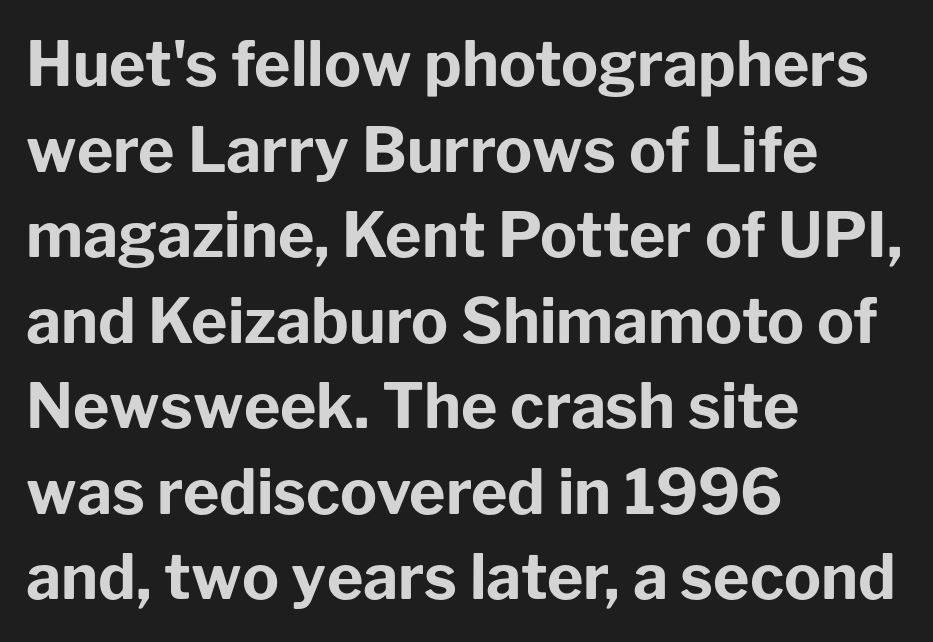
Q: Is the text bold? A: Yes.
Q: Is the text italic (slanted)? A: No, it is upright.
Q: Is the typeface a serif or a sans-serif typeface? A: Sans-serif.
Q: Is the text underlined? A: No.
Q: How is the paragraph aligned? A: Left-aligned.
Q: Is the spacing between letters normal or unusually wide? A: Normal.
Q: Is the spacing between lines tight, normal or loose? A: Normal.
Q: Width (condensed, normal, or wide)? A: Normal.
Q: Stroke contrast? A: Low.
Q: x-height? A: Medium.
Q: Monospaced? A: No.
